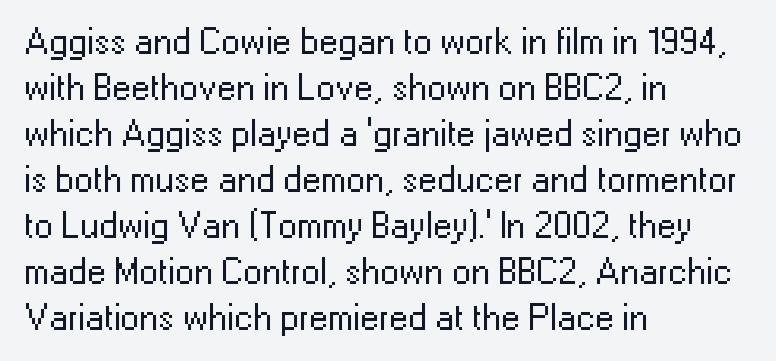
Q: Is the text bold? A: No.
Q: Is the text italic (slanted)? A: No, it is upright.
Q: Is the typeface a serif or a sans-serif typeface? A: Sans-serif.
Q: Is the text underlined? A: No.
Q: How is the paragraph aligned? A: Left-aligned.
Q: Is the spacing between letters normal or unusually wide? A: Normal.
Q: Width (condensed, normal, or wide)? A: Normal.
Q: Stroke contrast? A: Low.
Q: x-height? A: Medium.
Q: Monospaced? A: No.
